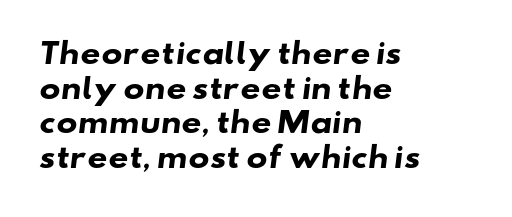
The image shows 28 px heavy, wide sans-serif type; set left-aligned, line spacing 1.24x, normal letter spacing, not underlined; low stroke contrast and a small x-height.
